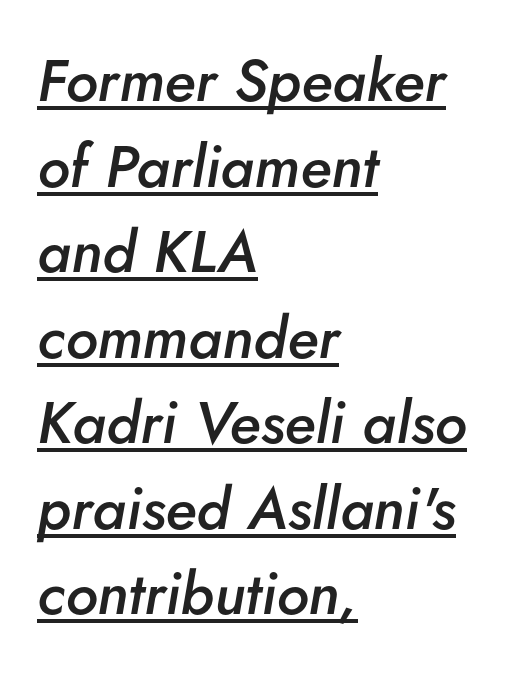
The image shows 59 px semibold type, italic (leaning right); set left-aligned, normal line spacing (1.45x), normal letter spacing, underlined; low stroke contrast and a small x-height.
